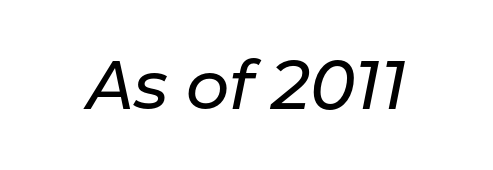
You could not count columns in this text — the font is proportionally spaced. Rendered with sloped, italic letterforms. Quick note: underline off. The rendering keeps characters at their native spacing.
